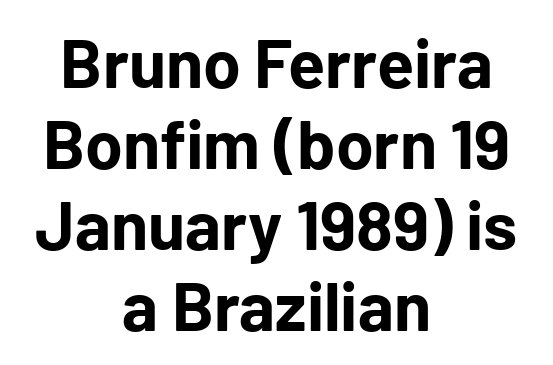
The image shows 68 px bold sans-serif type, upright; set centered, line spacing 1.19x, normal letter spacing, not underlined; low stroke contrast and a medium x-height.
